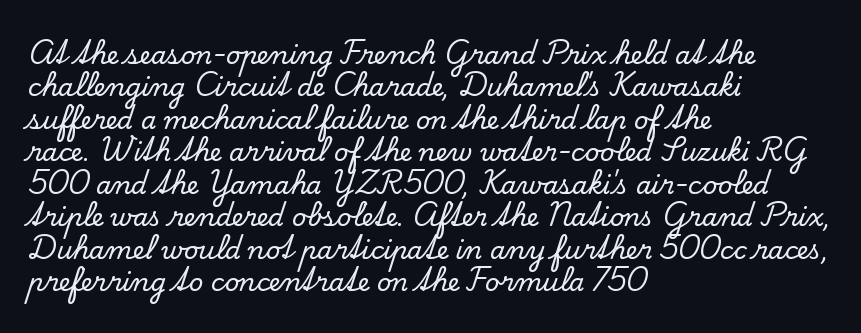
{"underline": "no", "align": "left", "line_spacing": "normal", "line_spacing_ratio": 1.3, "letter_spacing": "normal", "letter_spacing_em": 0.0, "glyph_px": 25}
